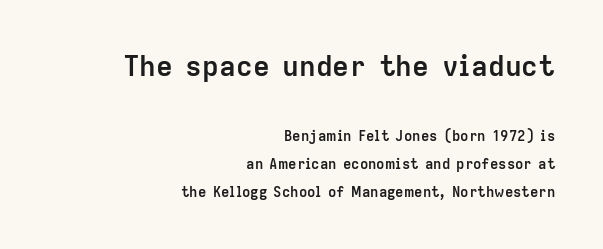
The face used here is a sans, in the tradition of grotesques and geometrics. Short note: letters normally spaced. Just letters on the line, the space beneath them empty. Whoever set this made the first block the dominant, larger element. You could not count columns in this text — the font is proportionally spaced.
